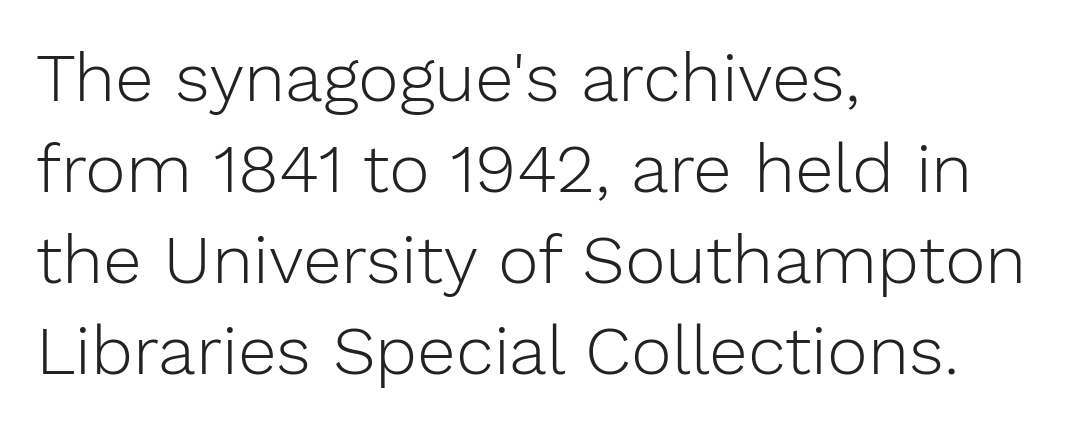
Stroke terminals: plain, sans-serif. Decoration check: the copy has no underline. The rendering uses natural spacing where letterforms have individual widths. Posture: straight, roman, zero tilt.
